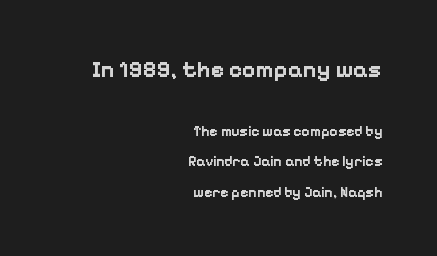
Each row of text sits above clean, open space. The vertical gap from one line to the next is large. Does the weight exceed regular? Yes, all the way to bold. Inter-character spacing is left at the font's built-in metrics.
